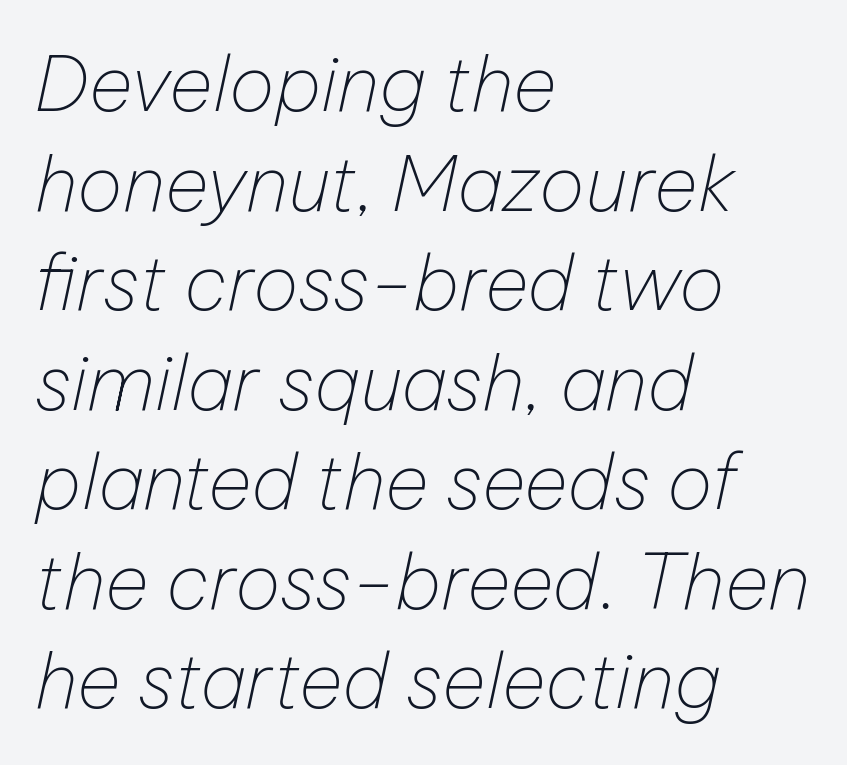
The face used here is proportionally spaced, like ordinary book or web type. The string is rendered with underlining switched off. This sample keeps an unexceptional amount of space between lines. Characters follow at the spacing the type designer built in. The ragged edge is on the right, which tells us the setting is flush left.
